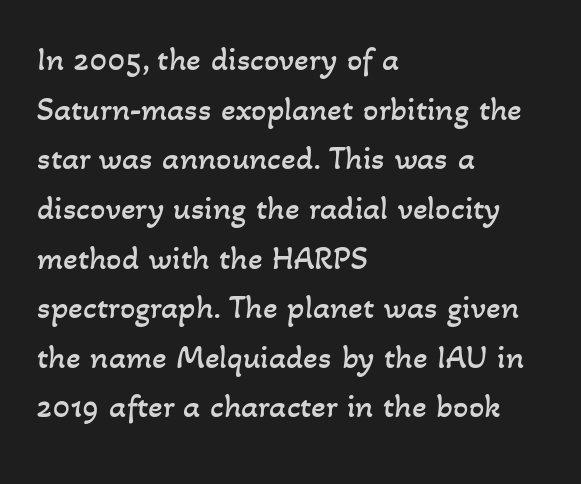
Q: Is the text bold? A: No.
Q: Is the text underlined? A: No.
Q: How is the paragraph aligned? A: Left-aligned.
Q: Is the spacing between letters normal or unusually wide? A: Normal.
Q: Is the spacing between lines tight, normal or loose? A: Normal.
Q: Width (condensed, normal, or wide)? A: Normal.
Q: Stroke contrast? A: Low.
Q: x-height? A: Small.
Q: Monospaced? A: No.
